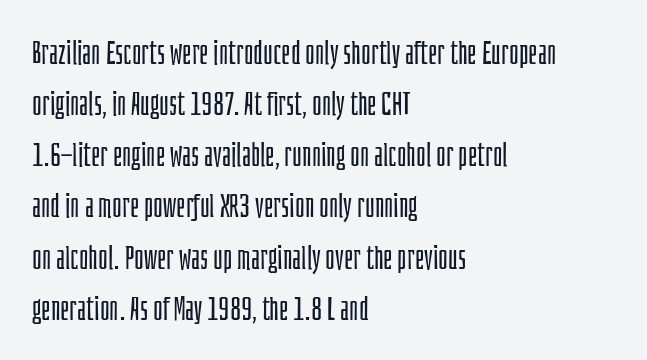
Q: Is the text bold? A: No.
Q: Is the text italic (slanted)? A: No, it is upright.
Q: Is the typeface a serif or a sans-serif typeface? A: Sans-serif.
Q: Is the text underlined? A: No.
Q: How is the paragraph aligned? A: Left-aligned.
Q: Is the spacing between letters normal or unusually wide? A: Normal.
Q: Is the spacing between lines tight, normal or loose? A: Normal.
Q: Width (condensed, normal, or wide)? A: Condensed.
Q: Stroke contrast? A: Low.
Q: x-height? A: Large.
Q: Monospaced? A: No.
